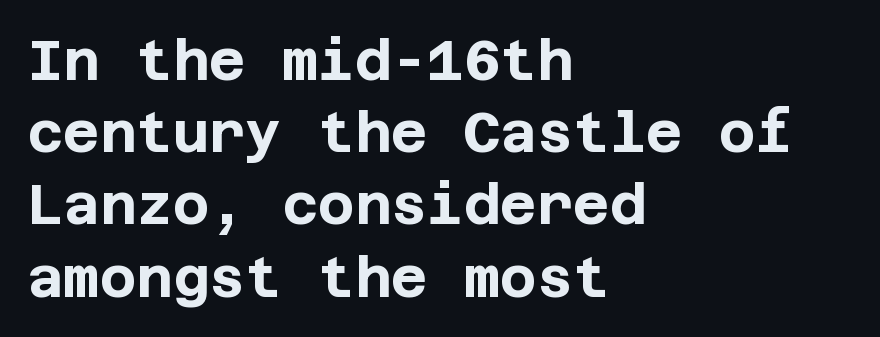
The image shows 56 px bold sans-serif type, upright; set left-aligned, normal line spacing (1.29x), normal letter spacing, not underlined; low stroke contrast and a large x-height.
